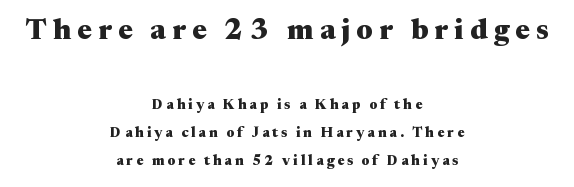
The image shows 29 px heavy, wide serif type, upright; set centered, loose line spacing (2.0x), unusually wide letter spacing (+0.21 em), not underlined; the first (top) block is 2.07x larger; medium stroke contrast and a medium x-height.
